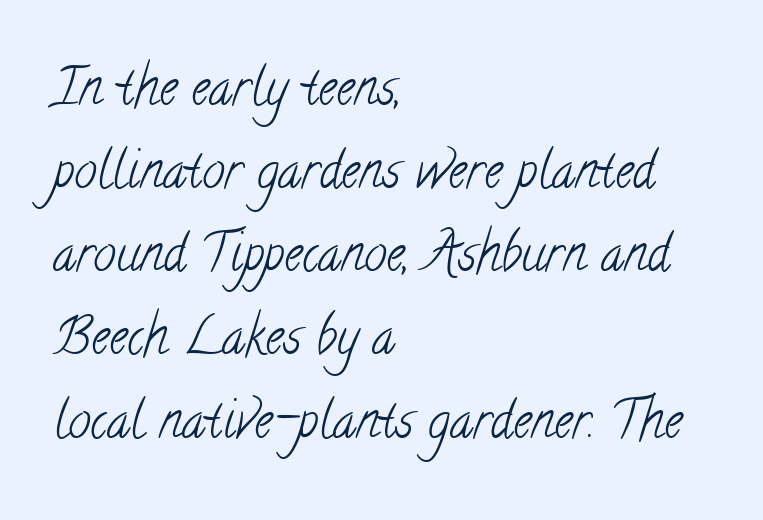
Q: Is the text bold? A: No.
Q: Is the typeface a serif or a sans-serif typeface? A: Serif.
Q: Is the text underlined? A: No.
Q: How is the paragraph aligned? A: Left-aligned.
Q: Is the spacing between letters normal or unusually wide? A: Normal.
Q: Is the spacing between lines tight, normal or loose? A: Normal.
Q: Width (condensed, normal, or wide)? A: Condensed.
Q: Stroke contrast? A: Low.
Q: x-height? A: Small.
Q: Monospaced? A: No.
